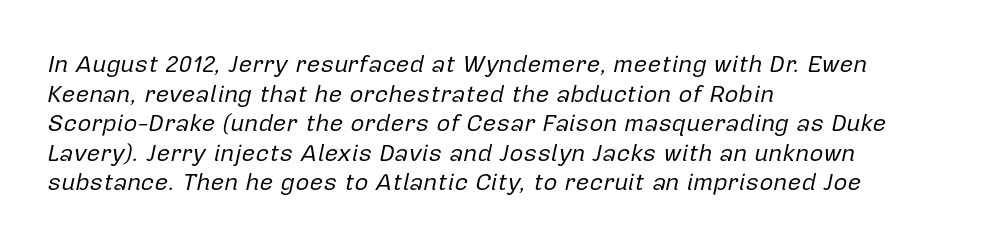
The image shows 24 px text type, italic (leaning right); set left-aligned, line spacing 1.23x, normal letter spacing, not underlined.
